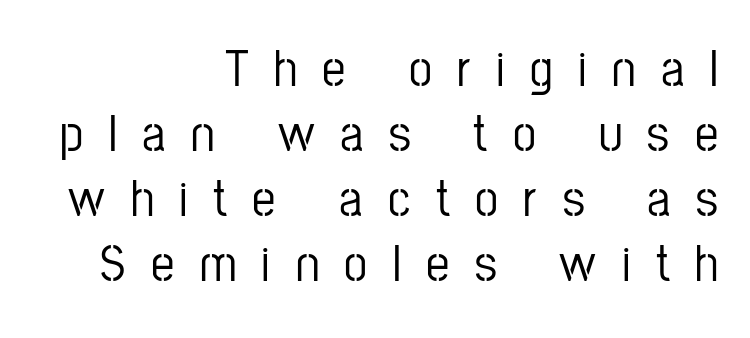
Check the space under the baseline: it is left empty. These lines sit exactly where default settings would place them. A flush-right, rag-left setting is used for this passage. This rendering employs a face without finishing strokes, i.e., a sans-serif.
